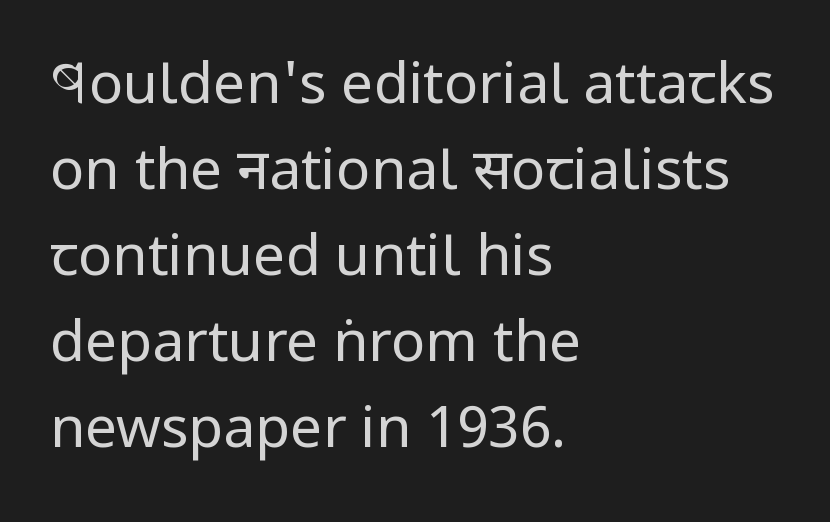
A bare baseline throughout the passage. The lines are quadded left. Do the characters align in a grid? No, the font is proportional. Compared with a typical body face, this is equally light or lighter still. The tracking reads as untouched default to a designer's eye. This sample uses an upright cut, with every glyph sitting square on the baseline.
